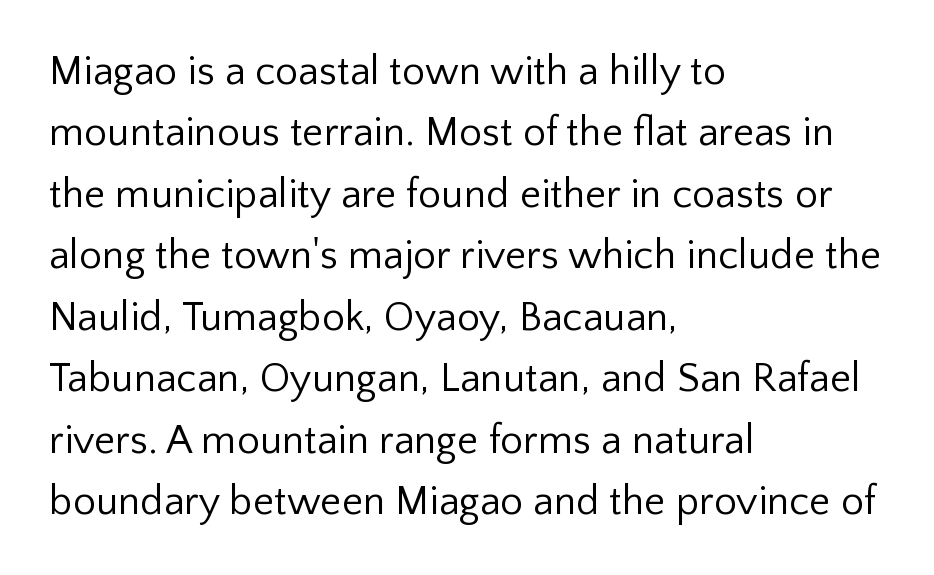
The image shows 41 px regular-weight sans-serif type, upright; set left-aligned, normal line spacing (1.5x), normal letter spacing, not underlined; low stroke contrast and a medium x-height.
